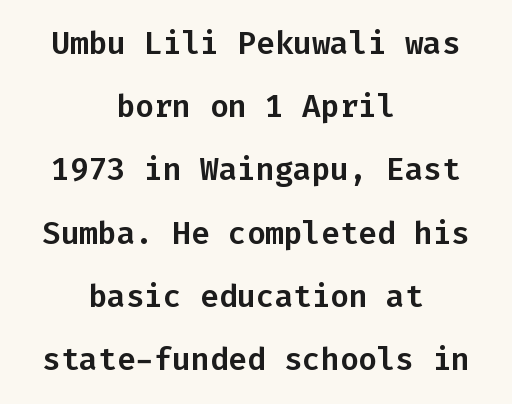
{"serif": "no", "italic": "no", "width": "normal", "stroke_contrast": "low", "x_height": "medium", "monospaced": "yes", "underline": "no", "align": "center", "line_spacing": "loose", "line_spacing_ratio": 2.04, "letter_spacing": "normal", "letter_spacing_em": 0.0, "glyph_px": 31}
